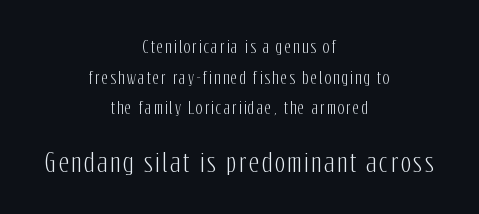
The image shows 24 px text type, upright; set centered, loose line spacing (1.92x), not underlined; the second (bottom) block is 1.5x larger.
